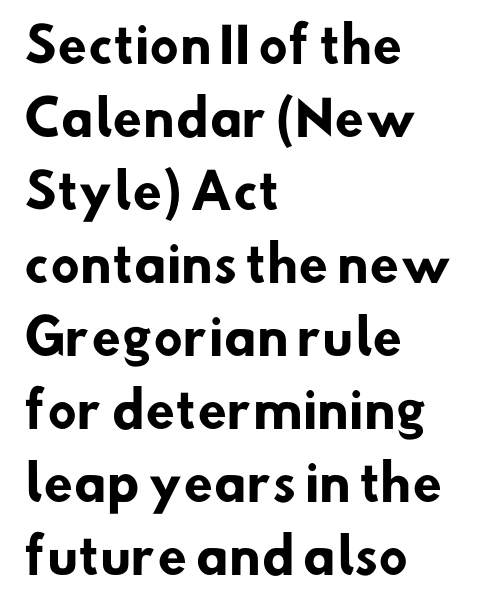
The image shows 48 px heavy sans-serif type; set left-aligned, normal line spacing (1.52x), normal letter spacing, not underlined; low stroke contrast and a small x-height.
